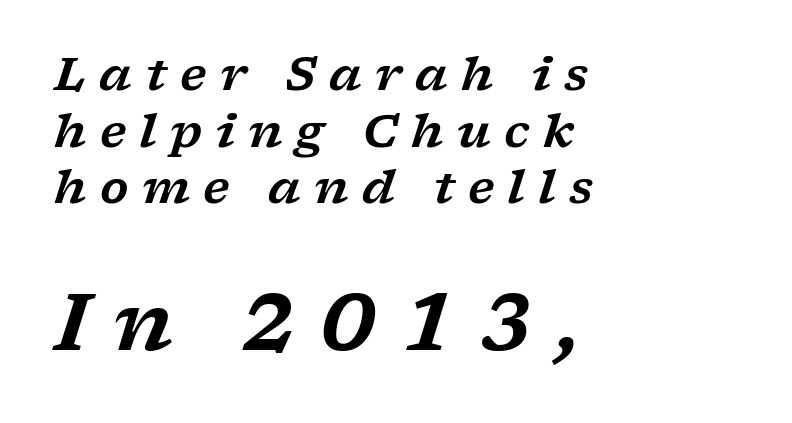
This is oblique type, the kind used for emphasis or titles. A bare baseline throughout the passage. Proportional: the letters do not fall into vertical columns. The rendering anchors every line to the left-hand side. The block sitting lower on the canvas is the one with enlarged characters. There is plenty of visible air inserted between adjacent glyphs.
